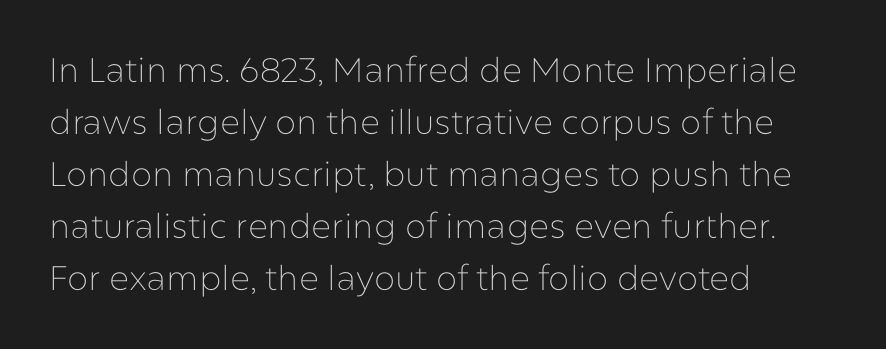
The lines sit at an ordinary, default distance from one another. This is sans-serif lettering, the kind often seen on screens and signage. Stems and bowls with no extra thickness — not bold. Posture: vertical.
